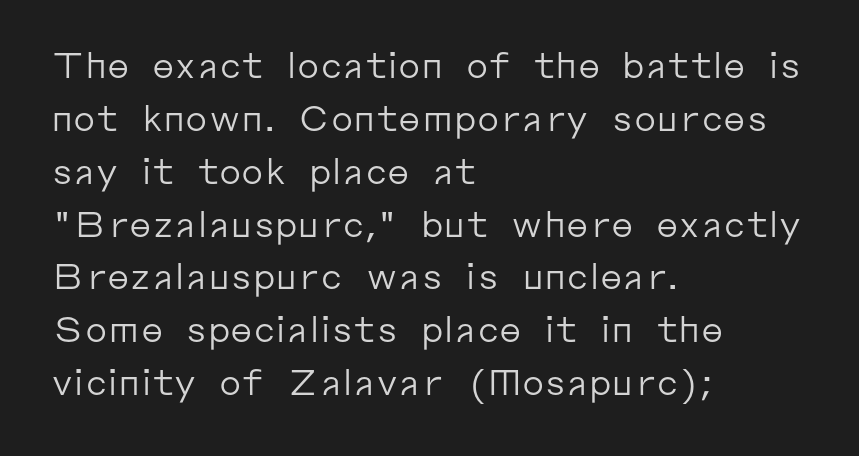
{"serif": "no", "italic": "no", "bold": "no", "weight": "regular", "width": "normal", "stroke_contrast": "low", "x_height": "medium", "monospaced": "no", "underline": "no", "align": "left", "line_spacing": "normal", "line_spacing_ratio": 1.51, "letter_spacing": "normal", "letter_spacing_em": 0.0, "glyph_px": 35}
